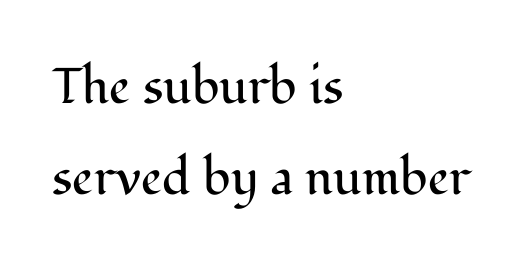
Q: Is the text bold? A: No.
Q: Is the text italic (slanted)? A: No, it is upright.
Q: Is the typeface a serif or a sans-serif typeface? A: Serif.
Q: Is the text underlined? A: No.
Q: How is the paragraph aligned? A: Left-aligned.
Q: Is the spacing between letters normal or unusually wide? A: Normal.
Q: Width (condensed, normal, or wide)? A: Normal.
Q: Stroke contrast? A: Medium.
Q: x-height? A: Medium.
Q: Monospaced? A: No.
